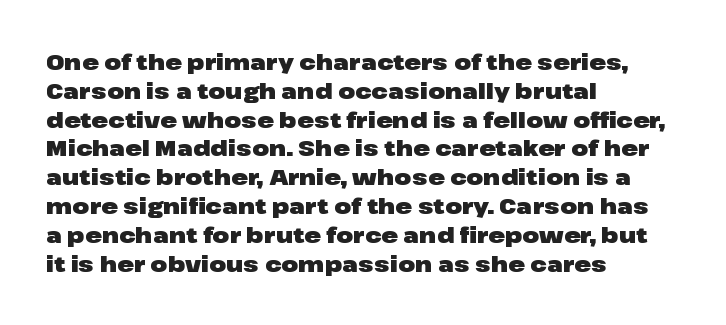
Q: Is the text bold? A: Yes.
Q: Is the text italic (slanted)? A: No, it is upright.
Q: Is the text underlined? A: No.
Q: How is the paragraph aligned? A: Left-aligned.
Q: Is the spacing between letters normal or unusually wide? A: Normal.
Q: Is the spacing between lines tight, normal or loose? A: Normal.
